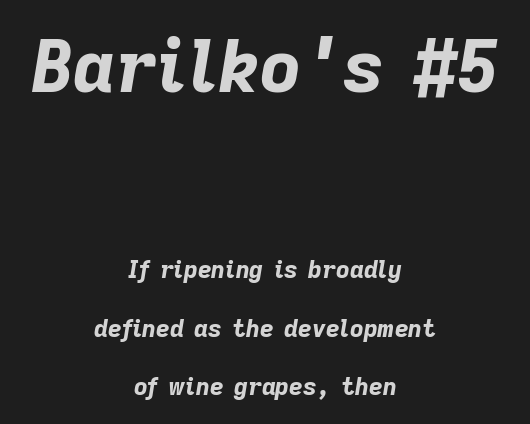
{"italic": "yes", "lean": "right", "slant_degrees": 9, "bold": "yes", "weight": "bold", "width": "normal", "stroke_contrast": "low", "x_height": "medium", "monospaced": "no", "underline": "no", "align": "center", "line_spacing": "loose", "line_spacing_ratio": 2.44, "letter_spacing": "normal", "letter_spacing_em": 0.0, "larger_block": "first", "size_ratio": 3.0, "glyph_px": 72}
